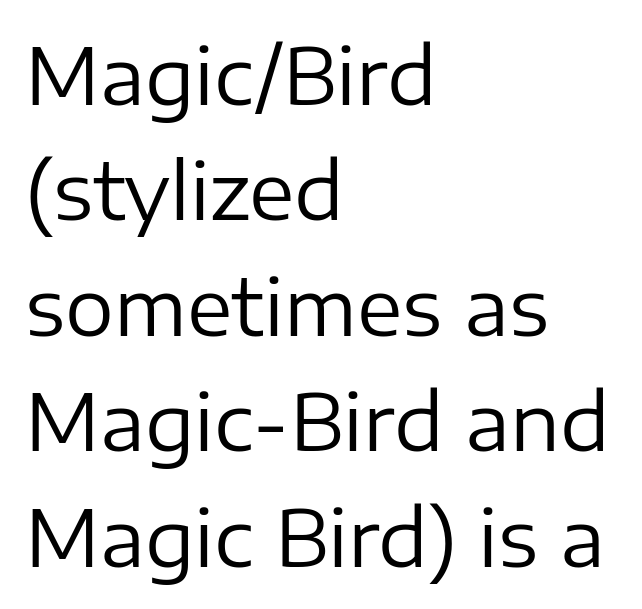
Compared with typical paragraphs, the rows here are spaced about the same. Bold? No — there's no thickening of the strokes. The type sits square on the baseline with zero lean. Check the space under the baseline: it is left empty.
